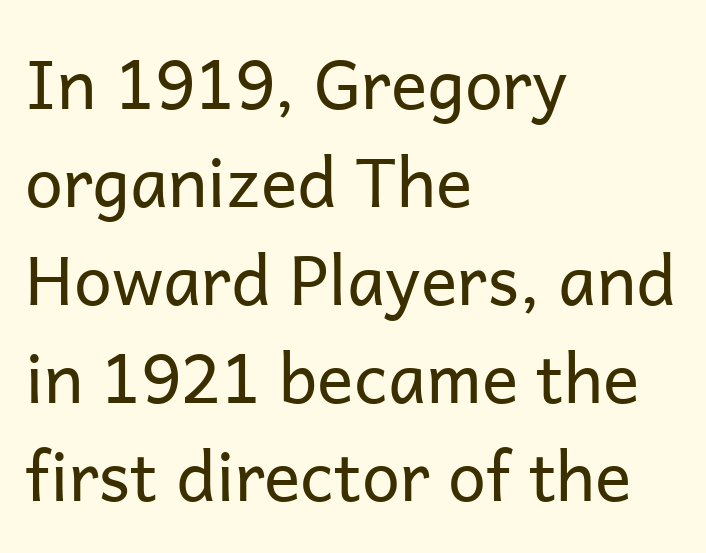
Q: Is the text bold? A: No.
Q: Is the text italic (slanted)? A: No, it is upright.
Q: Is the typeface a serif or a sans-serif typeface? A: Sans-serif.
Q: Is the text underlined? A: No.
Q: How is the paragraph aligned? A: Left-aligned.
Q: Is the spacing between letters normal or unusually wide? A: Normal.
Q: Is the spacing between lines tight, normal or loose? A: Normal.
Q: Width (condensed, normal, or wide)? A: Normal.
Q: Stroke contrast? A: Low.
Q: x-height? A: Medium.
Q: Monospaced? A: No.
